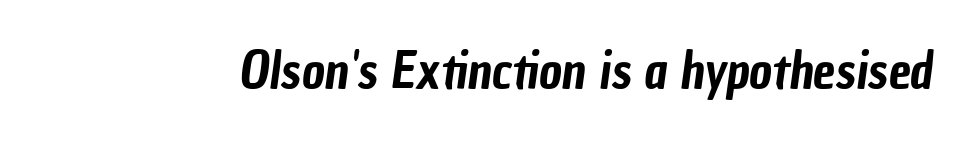
This sample uses plain, unmodified letter spacing. No feet cap the strokes, marking this as sans-serif type. Proportional: the letters do not fall into vertical columns. Plain, unruled lines of type.
